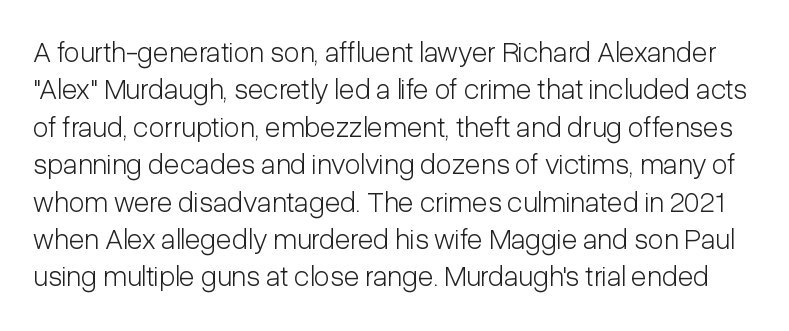
The image shows 29 px light, condensed sans-serif type, upright; set normal line spacing (1.29x), normal letter spacing, not underlined; low stroke contrast and a medium x-height.
